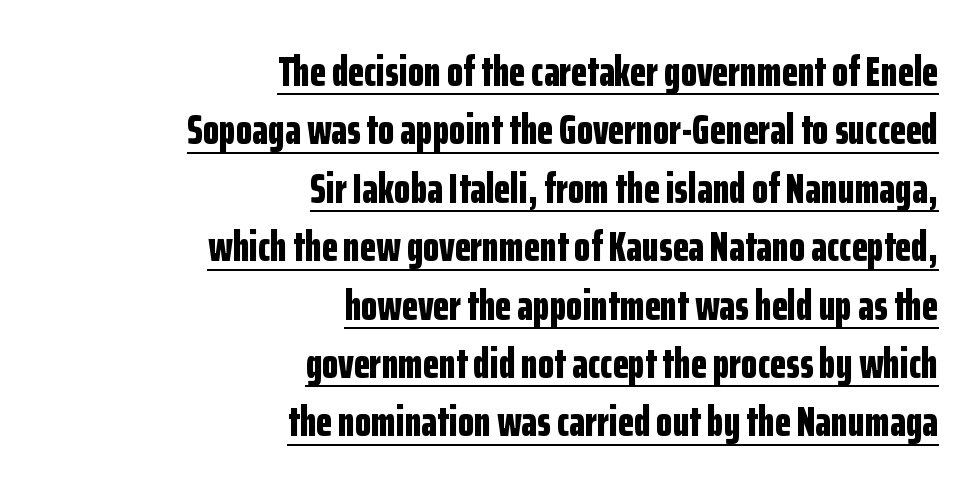
The image shows 42 px bold, condensed sans-serif type, upright; set right-aligned, normal line spacing (1.39x), normal letter spacing, underlined; low stroke contrast and a medium x-height.
